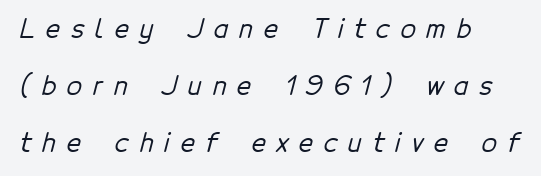
Q: Is the text underlined? A: No.
Q: How is the paragraph aligned? A: Left-aligned.
Q: Is the spacing between letters normal or unusually wide? A: Unusually wide.
Q: Is the spacing between lines tight, normal or loose? A: Loose.
